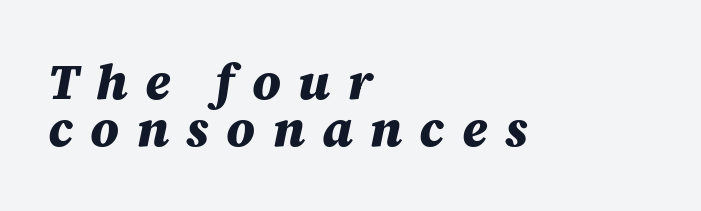
{"italic": "yes", "lean": "right", "slant_degrees": 12, "bold": "yes", "weight": "heavy", "width": "normal", "stroke_contrast": "medium", "x_height": "large", "monospaced": "no", "underline": "no", "align": "left", "line_spacing": "tight", "line_spacing_ratio": 0.95, "letter_spacing": "wide", "letter_spacing_em": 0.35, "glyph_px": 49}
